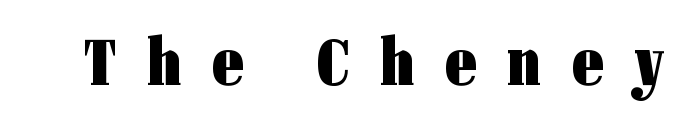
Q: Is the text bold? A: Yes.
Q: Is the text italic (slanted)? A: No, it is upright.
Q: Is the typeface a serif or a sans-serif typeface? A: Sans-serif.
Q: Is the text underlined? A: No.
Q: Is the spacing between letters normal or unusually wide? A: Unusually wide.
Q: Width (condensed, normal, or wide)? A: Condensed.
Q: Stroke contrast? A: Low.
Q: x-height? A: Medium.
Q: Monospaced? A: No.
